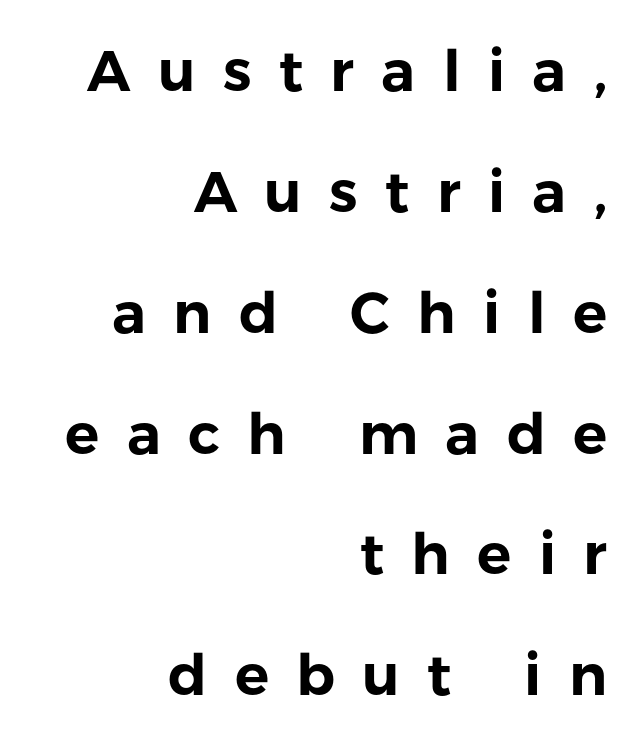
Q: Is the text italic (slanted)? A: No, it is upright.
Q: Is the typeface a serif or a sans-serif typeface? A: Sans-serif.
Q: Is the text underlined? A: No.
Q: How is the paragraph aligned? A: Right-aligned.
Q: Is the spacing between letters normal or unusually wide? A: Unusually wide.
Q: Is the spacing between lines tight, normal or loose? A: Loose.
Q: Width (condensed, normal, or wide)? A: Normal.
Q: Stroke contrast? A: Low.
Q: x-height? A: Medium.
Q: Monospaced? A: No.
